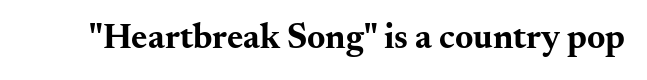
{"serif": "yes", "italic": "no", "bold": "yes", "weight": "bold", "width": "wide", "stroke_contrast": "medium", "x_height": "small", "monospaced": "no", "underline": "no", "letter_spacing": "normal", "letter_spacing_em": 0.0, "glyph_px": 35}
